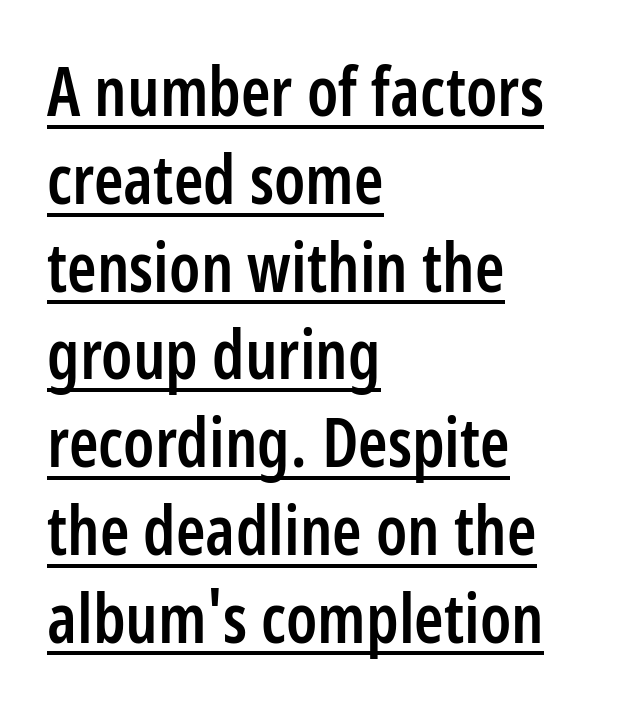
{"serif": "no", "italic": "no", "bold": "semi", "weight": "semibold", "width": "condensed", "stroke_contrast": "low", "x_height": "medium", "monospaced": "no", "underline": "yes", "align": "left", "line_spacing": "normal", "line_spacing_ratio": 1.31, "letter_spacing": "normal", "letter_spacing_em": 0.0, "glyph_px": 67}
